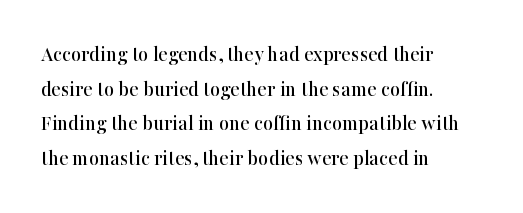
The setting favours the left margin, as ordinary paragraphs usually do. The letters stand straight up with perfectly vertical stems. Baseline-to-baseline distance is the conventional proportion of letter height. Beneath every word, the page is bare. Is the letter spacing exaggerated? No — it looks like the ordinary default.
